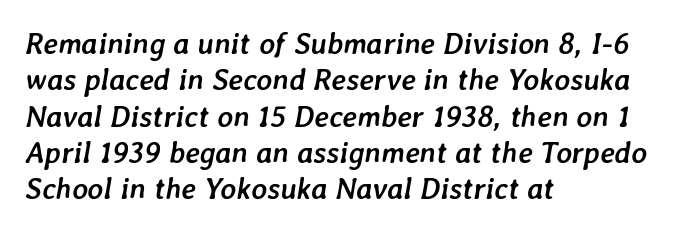
Q: Is the text bold? A: Yes.
Q: Is the text italic (slanted)? A: Yes, it leans right by about 7 degrees.
Q: Is the text underlined? A: No.
Q: How is the paragraph aligned? A: Left-aligned.
Q: Is the spacing between letters normal or unusually wide? A: Normal.
Q: Width (condensed, normal, or wide)? A: Normal.
Q: Stroke contrast? A: Low.
Q: x-height? A: Medium.
Q: Monospaced? A: No.
